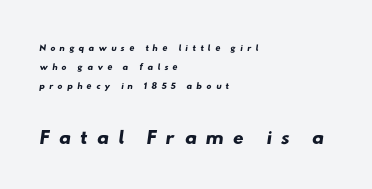
Q: Is the typeface a serif or a sans-serif typeface? A: Sans-serif.
Q: Is the text underlined? A: No.
Q: How is the paragraph aligned? A: Left-aligned.
Q: Is the spacing between letters normal or unusually wide? A: Unusually wide.
Q: Is the spacing between lines tight, normal or loose? A: Normal.
Q: Which block of text is set in a larger size, the first (top) or the second (bottom)? A: The second (bottom) one.
Q: Width (condensed, normal, or wide)? A: Wide.
Q: Stroke contrast? A: Low.
Q: x-height? A: Small.
Q: Monospaced? A: No.
